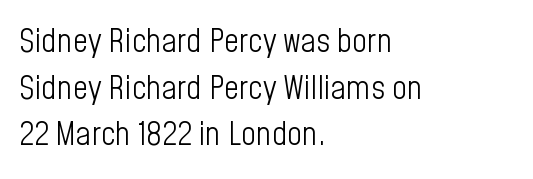
The image shows 33 px light, condensed sans-serif type, upright; set left-aligned, normal line spacing (1.41x), normal letter spacing, not underlined; low stroke contrast and a medium x-height.
